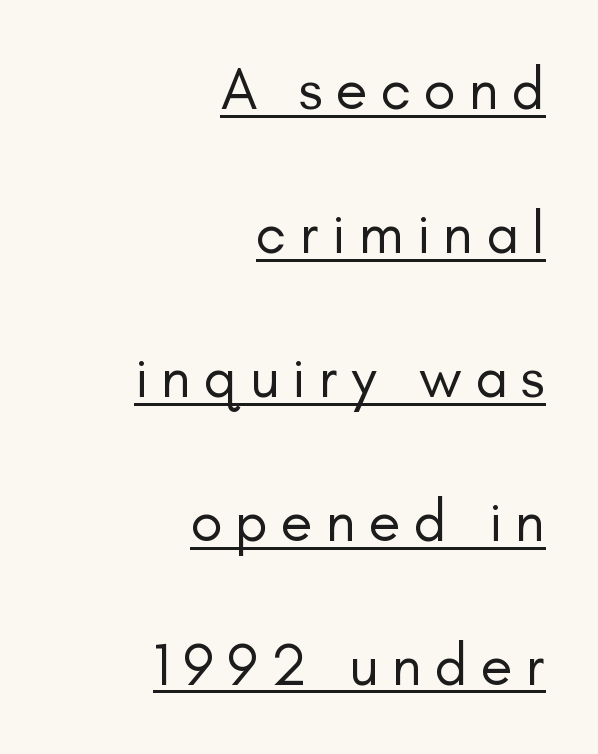
The image shows 59 px regular-weight sans-serif type, upright; set right-aligned, loose line spacing (2.44x), unusually wide letter spacing (+0.22 em), underlined; low stroke contrast and a small x-height.
